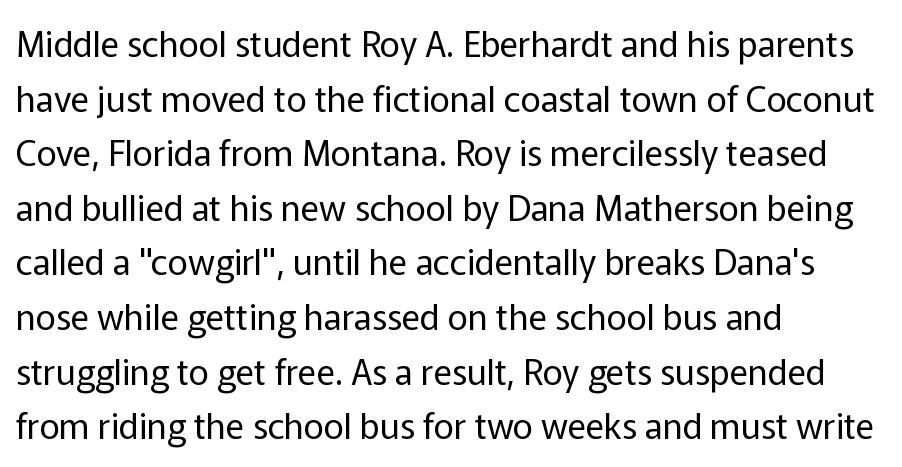
The image shows 35 px regular-weight sans-serif type, upright; set left-aligned, normal line spacing (1.56x), normal letter spacing, not underlined; low stroke contrast and a medium x-height.
